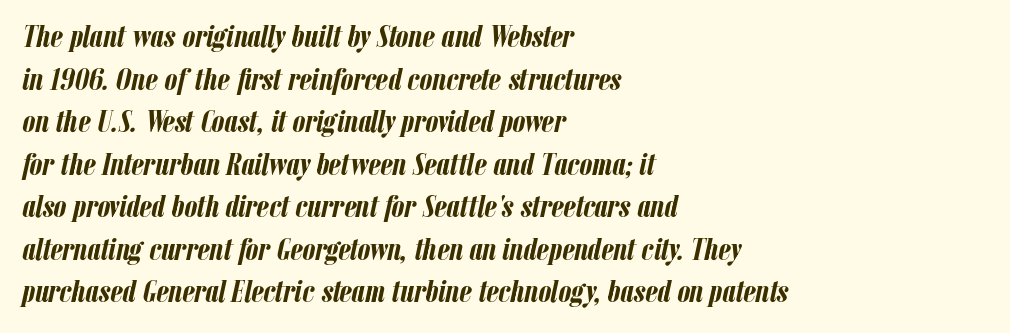
Q: Is the text bold? A: Yes.
Q: Is the text italic (slanted)? A: Yes, it leans right by about 12 degrees.
Q: Is the text underlined? A: No.
Q: How is the paragraph aligned? A: Left-aligned.
Q: Is the spacing between letters normal or unusually wide? A: Normal.
Q: Is the spacing between lines tight, normal or loose? A: Normal.
Q: Width (condensed, normal, or wide)? A: Condensed.
Q: Stroke contrast? A: Low.
Q: x-height? A: Medium.
Q: Monospaced? A: No.
